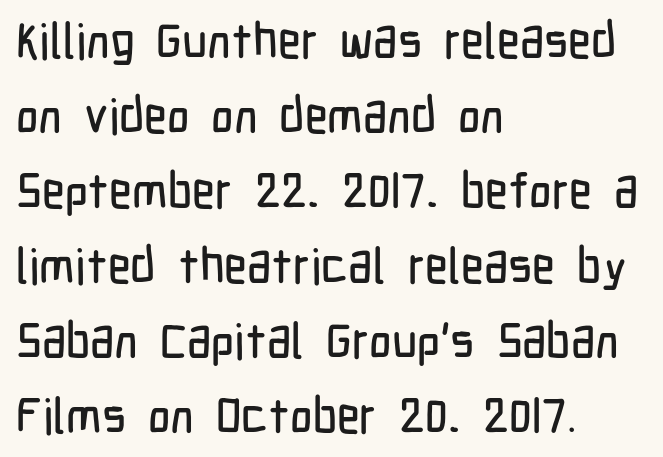
{"serif": "no", "italic": "no", "width": "condensed", "stroke_contrast": "low", "x_height": "medium", "monospaced": "no", "underline": "no", "align": "left", "line_spacing": "normal", "line_spacing_ratio": 1.53, "letter_spacing": "normal", "letter_spacing_em": 0.0, "glyph_px": 49}
